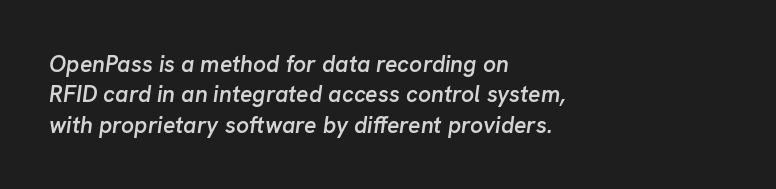
The image shows 23 px text type, italic (leaning right); set left-aligned, normal line spacing (1.32x), normal letter spacing, not underlined.
